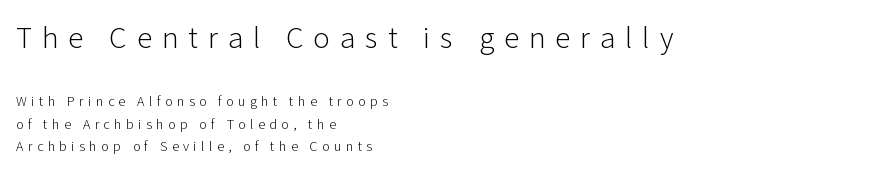
Q: Is the text bold? A: No.
Q: Is the text italic (slanted)? A: No, it is upright.
Q: Is the typeface a serif or a sans-serif typeface? A: Sans-serif.
Q: Is the text underlined? A: No.
Q: How is the paragraph aligned? A: Left-aligned.
Q: Is the spacing between letters normal or unusually wide? A: Unusually wide.
Q: Is the spacing between lines tight, normal or loose? A: Normal.
Q: Which block of text is set in a larger size, the first (top) or the second (bottom)? A: The first (top) one.
Q: Width (condensed, normal, or wide)? A: Normal.
Q: Stroke contrast? A: Low.
Q: x-height? A: Medium.
Q: Monospaced? A: No.
